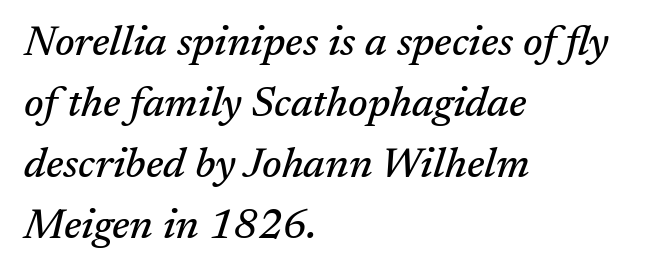
Q: Is the text italic (slanted)? A: Yes, it leans right by about 17 degrees.
Q: Is the typeface a serif or a sans-serif typeface? A: Serif.
Q: Is the text underlined? A: No.
Q: How is the paragraph aligned? A: Left-aligned.
Q: Is the spacing between letters normal or unusually wide? A: Normal.
Q: Is the spacing between lines tight, normal or loose? A: Normal.
Q: Width (condensed, normal, or wide)? A: Normal.
Q: Stroke contrast? A: Medium.
Q: x-height? A: Medium.
Q: Monospaced? A: No.
